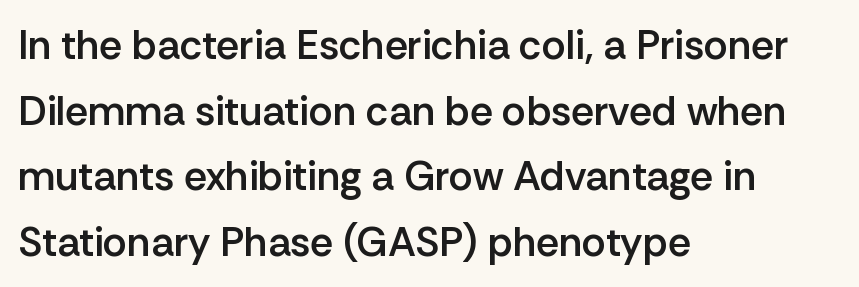
The image shows 41 px semibold sans-serif type, upright; set left-aligned, normal line spacing (1.6x), normal letter spacing, not underlined; low stroke contrast and a medium x-height.
